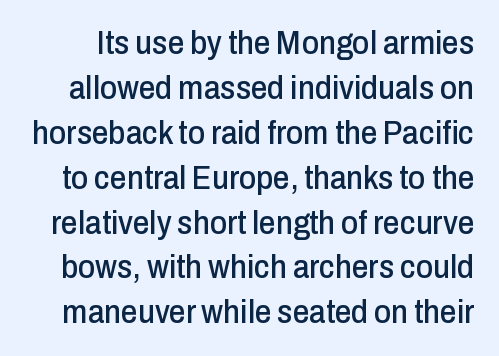
{"serif": "no", "italic": "no", "width": "condensed", "stroke_contrast": "low", "x_height": "medium", "monospaced": "no", "underline": "no", "line_spacing": "normal", "line_spacing_ratio": 1.36, "letter_spacing": "normal", "letter_spacing_em": 0.0, "glyph_px": 33}
